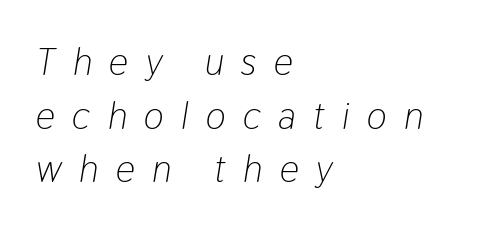
Proportional: the letters do not fall into vertical columns. These lines have a slow, spaced-out rhythm from letter to letter. The specimen reads as italic at a glance. Any mark beneath the type? The region is blank. The designer left line spacing at the default. Alignment: flush left.
